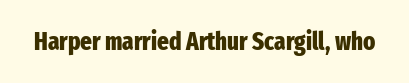
{"italic": "no", "bold": "yes", "underline": "no", "letter_spacing": "normal", "letter_spacing_em": 0.0, "glyph_px": 25}
